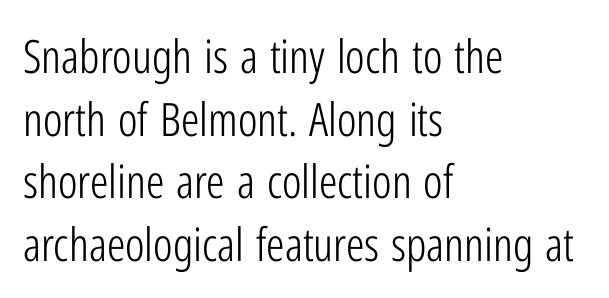
The image shows 46 px light, condensed sans-serif type, upright; set left-aligned, normal line spacing (1.36x), normal letter spacing, not underlined; low stroke contrast and a medium x-height.
